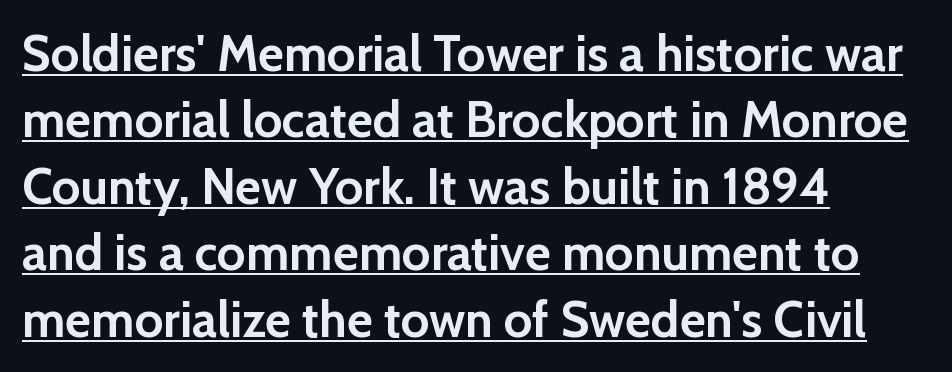
{"serif": "no", "italic": "no", "bold": "yes", "weight": "semibold", "width": "normal", "stroke_contrast": "low", "x_height": "medium", "monospaced": "no", "underline": "yes", "align": "left", "line_spacing": "normal", "line_spacing_ratio": 1.33, "letter_spacing": "normal", "letter_spacing_em": 0.0, "glyph_px": 50}
